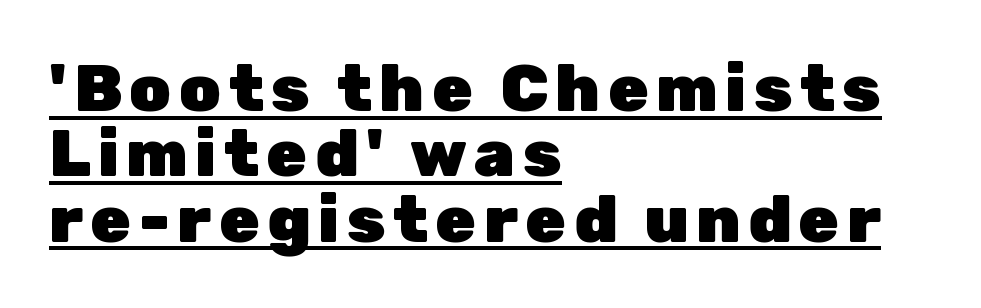
The image shows 66 px heavy sans-serif type, upright; set left-aligned, tight line spacing (0.99x), underlined; low stroke contrast and a medium x-height.
